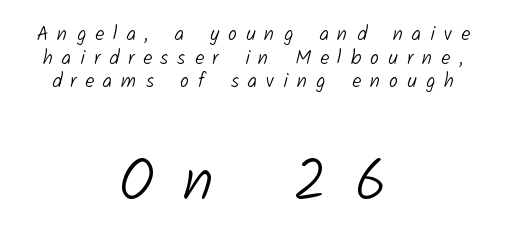
The image shows 60 px light sans-serif type; set centered, line spacing 1.18x, unusually wide letter spacing (+0.45 em), not underlined; the second (bottom) block is 3.0x larger; low stroke contrast and a medium x-height.
